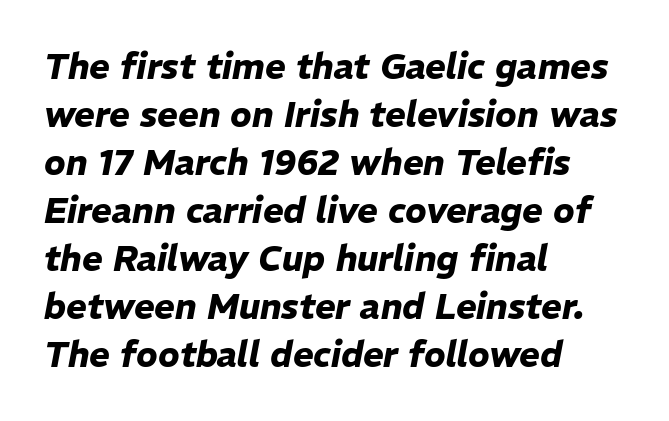
One glance says typical: line gaps are just what's usual. Each row of text sits above clean, open space. Chunky letters — that's bold for sure. Teacher's note: observe the even left margin — that is flush-left alignment. The letterforms sit shoulder to shoulder at normal distance.
